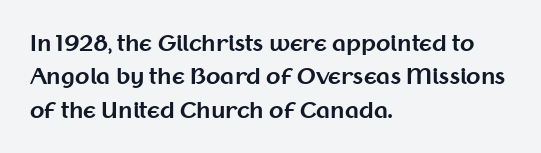
The image shows 21 px bold type, upright; set left-aligned, normal line spacing (1.59x), normal letter spacing, not underlined.
